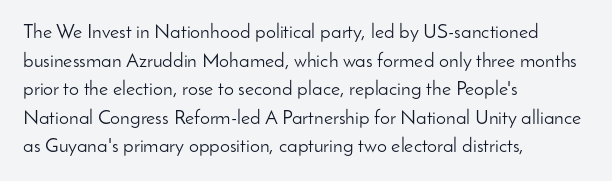
The image shows 20 px text type, upright; set left-aligned, normal line spacing (1.43x), normal letter spacing, not underlined.
